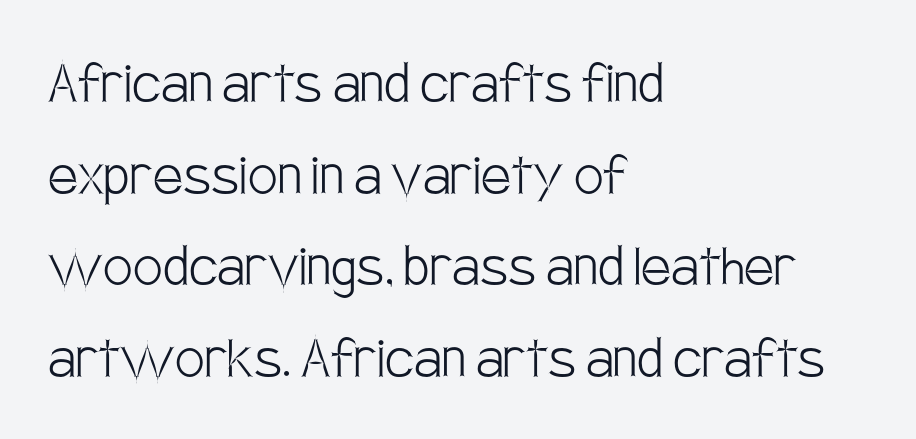
Q: Is the text bold? A: No.
Q: Is the text italic (slanted)? A: No, it is upright.
Q: Is the typeface a serif or a sans-serif typeface? A: Sans-serif.
Q: Is the text underlined? A: No.
Q: How is the paragraph aligned? A: Left-aligned.
Q: Is the spacing between letters normal or unusually wide? A: Normal.
Q: Is the spacing between lines tight, normal or loose? A: Normal.
Q: Width (condensed, normal, or wide)? A: Condensed.
Q: Stroke contrast? A: Low.
Q: x-height? A: Large.
Q: Monospaced? A: No.
